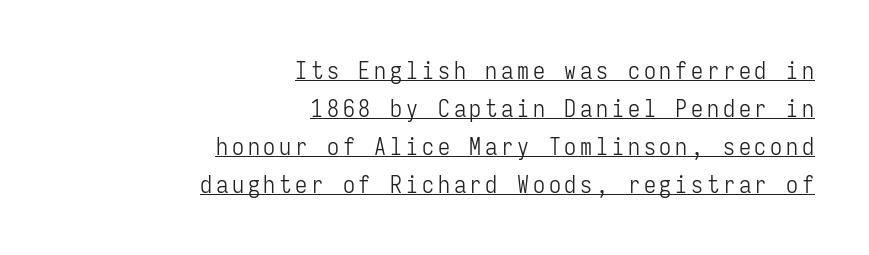
The image shows 24 px text type, upright; set right-aligned, normal line spacing (1.58x), underlined.
